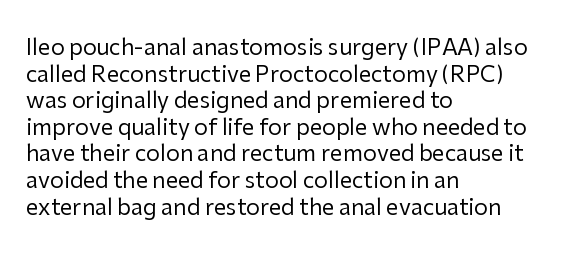
The face used here is rendered with its standard letterfit. The rag falls on the right side of this text block. The typeface has the unassuming heft of standard copy or less. Italic: no, the glyphs are upright roman.
